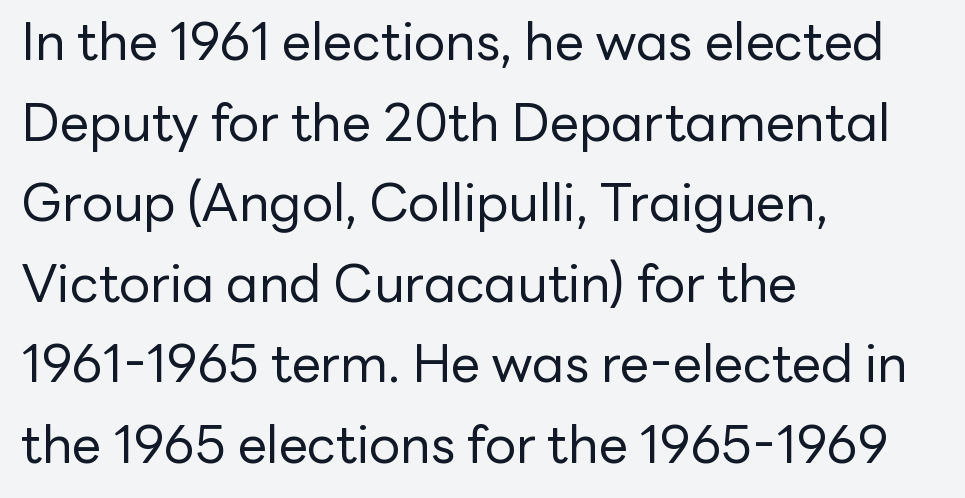
Q: Is the text bold? A: No.
Q: Is the text italic (slanted)? A: No, it is upright.
Q: Is the typeface a serif or a sans-serif typeface? A: Sans-serif.
Q: Is the text underlined? A: No.
Q: How is the paragraph aligned? A: Left-aligned.
Q: Is the spacing between letters normal or unusually wide? A: Normal.
Q: Is the spacing between lines tight, normal or loose? A: Normal.
Q: Width (condensed, normal, or wide)? A: Normal.
Q: Stroke contrast? A: Low.
Q: x-height? A: Medium.
Q: Monospaced? A: No.
